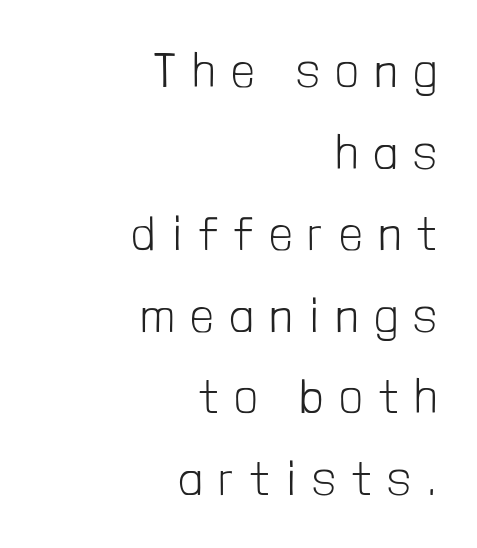
{"serif": "no", "italic": "no", "bold": "no", "weight": "light", "width": "condensed", "stroke_contrast": "low", "x_height": "medium", "monospaced": "no", "underline": "no", "align": "right", "line_spacing": "normal", "line_spacing_ratio": 1.7, "letter_spacing": "wide", "letter_spacing_em": 0.36, "glyph_px": 48}
